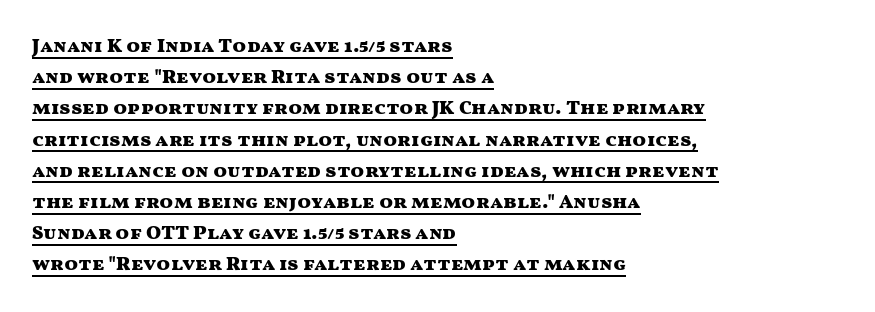
The image shows 20 px bold type, upright; set left-aligned, normal line spacing (1.56x), normal letter spacing, underlined.
